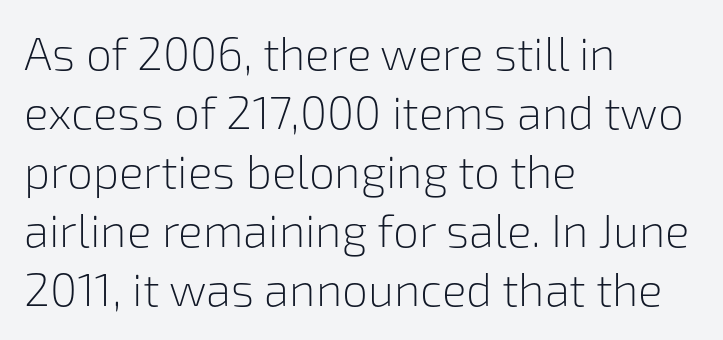
Q: Is the text bold? A: No.
Q: Is the text italic (slanted)? A: No, it is upright.
Q: Is the typeface a serif or a sans-serif typeface? A: Sans-serif.
Q: Is the text underlined? A: No.
Q: How is the paragraph aligned? A: Left-aligned.
Q: Is the spacing between letters normal or unusually wide? A: Normal.
Q: Is the spacing between lines tight, normal or loose? A: Normal.
Q: Width (condensed, normal, or wide)? A: Normal.
Q: Stroke contrast? A: Low.
Q: x-height? A: Medium.
Q: Monospaced? A: No.
